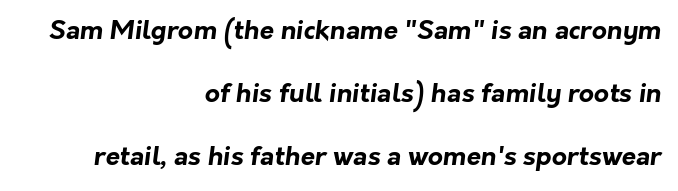
Compared with typical paragraphs, the rows here are farther apart. In terms of letterspacing, this is plain default setting. The zone under the glyphs is completely vacant. The rendering anchors every line to the right-hand side. You'd pick this weight for a headline — it's a proper bold.
